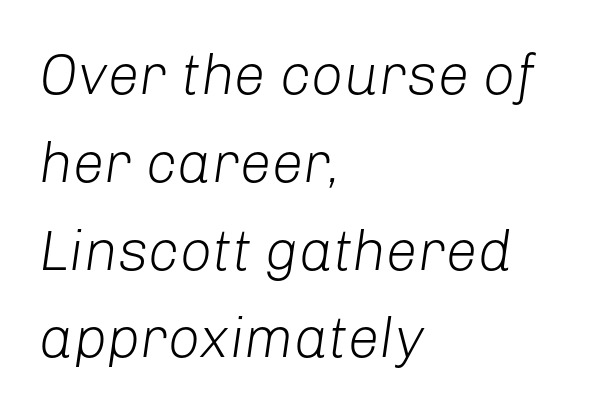
The image shows 57 px light type, italic (leaning right); set left-aligned, normal line spacing (1.54x), normal letter spacing, not underlined; low stroke contrast and a medium x-height.
